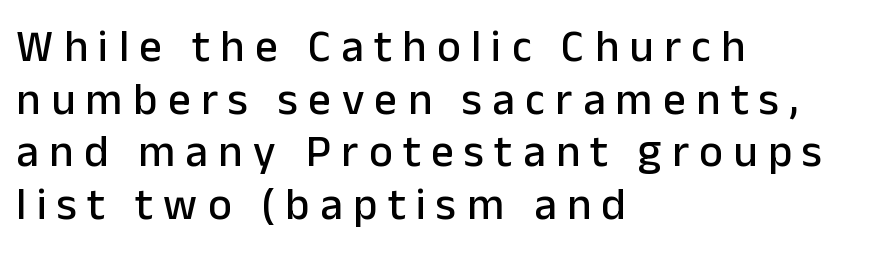
Q: Is the text italic (slanted)? A: No, it is upright.
Q: Is the typeface a serif or a sans-serif typeface? A: Sans-serif.
Q: Is the text underlined? A: No.
Q: How is the paragraph aligned? A: Left-aligned.
Q: Is the spacing between letters normal or unusually wide? A: Unusually wide.
Q: Width (condensed, normal, or wide)? A: Normal.
Q: Stroke contrast? A: Low.
Q: x-height? A: Medium.
Q: Monospaced? A: No.
